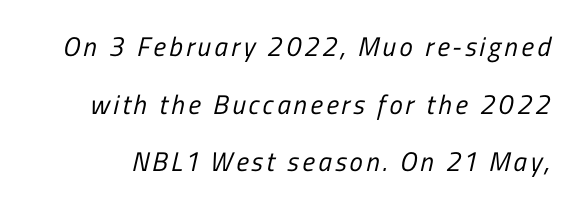
{"bold": "no", "underline": "no", "line_spacing": "loose", "line_spacing_ratio": 2.13, "glyph_px": 27}
